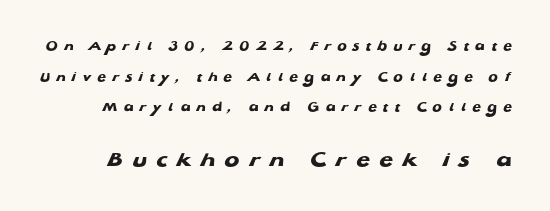
The image shows 22 px bold type; set loose line spacing (2.19x), unusually wide letter spacing (+0.44 em), not underlined; the second (bottom) block is 1.57x larger.
